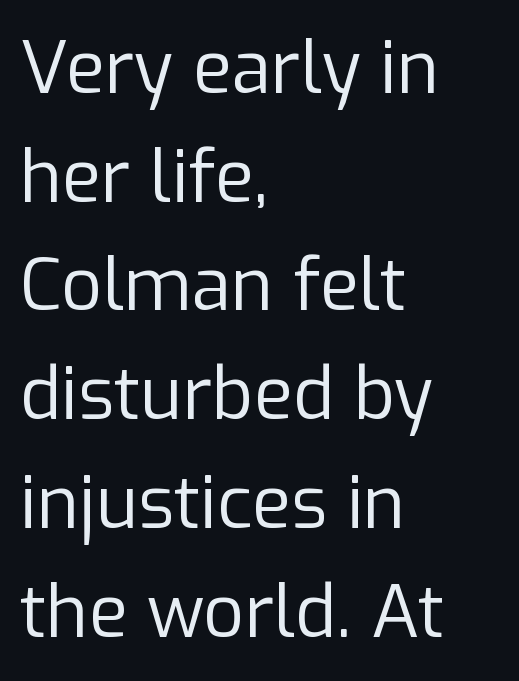
The image shows 72 px regular-weight sans-serif type, upright; set left-aligned, normal line spacing (1.51x), normal letter spacing, not underlined; low stroke contrast and a medium x-height.
